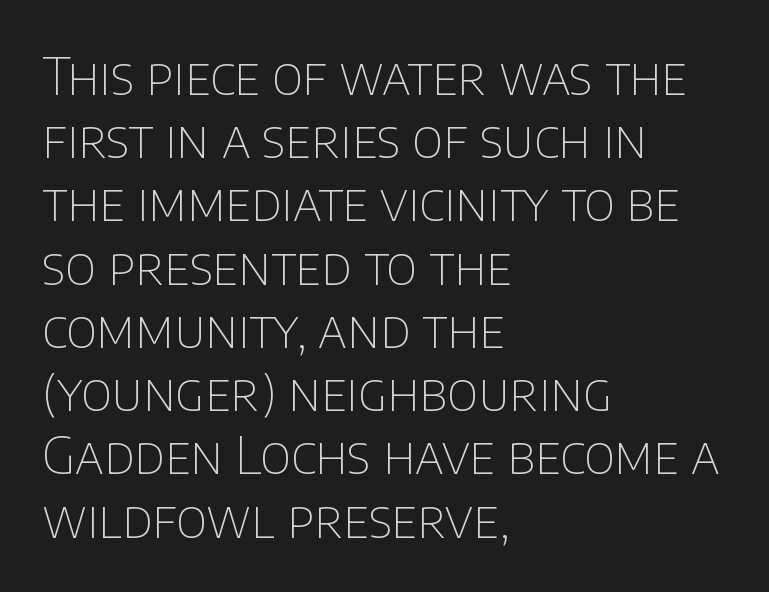
Q: Is the text bold? A: No.
Q: Is the text italic (slanted)? A: No, it is upright.
Q: Is the typeface a serif or a sans-serif typeface? A: Sans-serif.
Q: Is the text underlined? A: No.
Q: How is the paragraph aligned? A: Left-aligned.
Q: Is the spacing between letters normal or unusually wide? A: Normal.
Q: Width (condensed, normal, or wide)? A: Normal.
Q: Stroke contrast? A: Low.
Q: x-height? A: Large.
Q: Monospaced? A: No.
